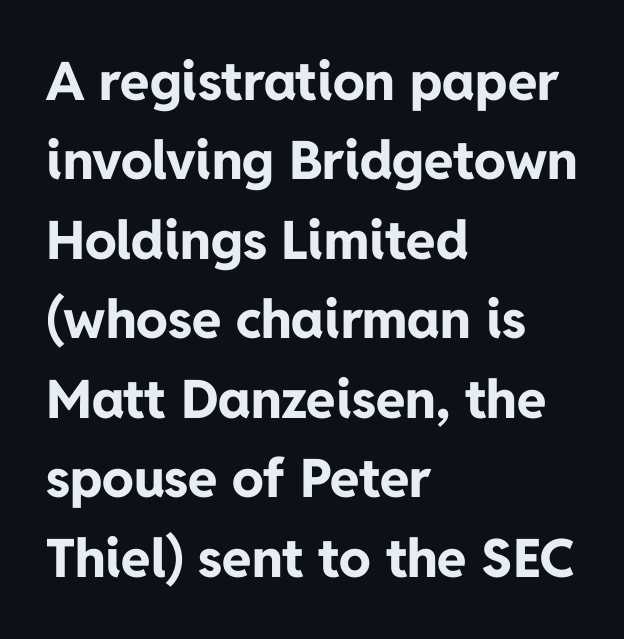
Font category for this specimen: sans-serif. The font's upright variant was chosen for this text. Students, observe: this is what conventionally led text looks like. These lines keep a tight, regular rhythm from letter to letter. Rule under the text: the space is simply empty. I'd describe the lettering as bold — thick and assertive.
